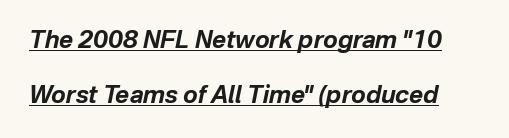
{"italic": "yes", "lean": "right", "slant_degrees": 12, "bold": "yes", "underline": "yes", "line_spacing": "loose", "line_spacing_ratio": 2.29, "letter_spacing": "normal", "letter_spacing_em": 0.0, "glyph_px": 24}
